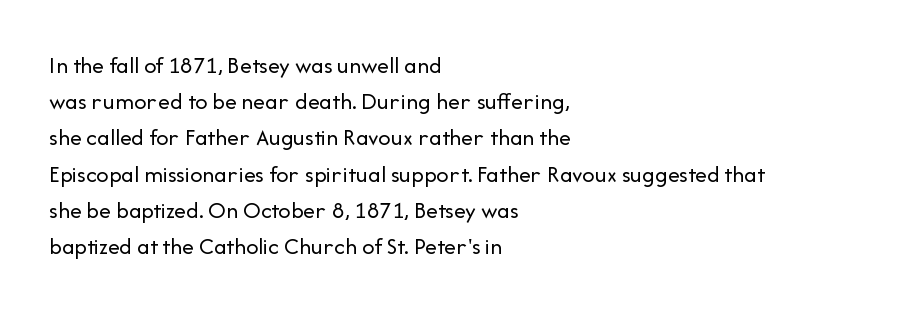
Q: Is the text bold? A: No.
Q: Is the text italic (slanted)? A: No, it is upright.
Q: Is the text underlined? A: No.
Q: How is the paragraph aligned? A: Left-aligned.
Q: Is the spacing between letters normal or unusually wide? A: Normal.
Q: Is the spacing between lines tight, normal or loose? A: Normal.
